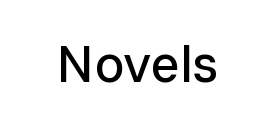
{"serif": "no", "italic": "no", "width": "normal", "stroke_contrast": "low", "x_height": "medium", "monospaced": "no", "underline": "no", "letter_spacing": "normal", "letter_spacing_em": 0.0, "glyph_px": 51}
